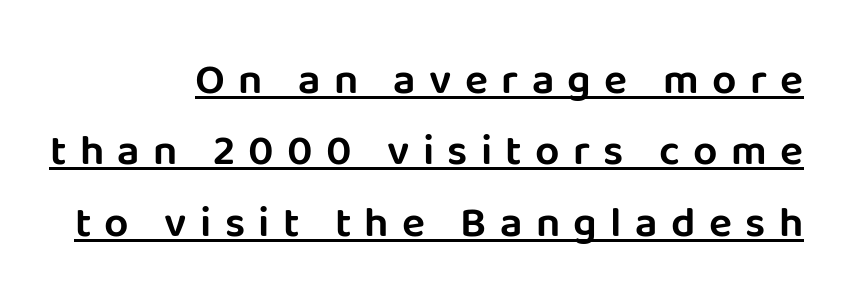
{"serif": "no", "italic": "no", "width": "normal", "stroke_contrast": "low", "x_height": "large", "monospaced": "no", "underline": "yes", "align": "right", "line_spacing": "normal", "line_spacing_ratio": 1.66, "letter_spacing": "wide", "letter_spacing_em": 0.31, "glyph_px": 43}
